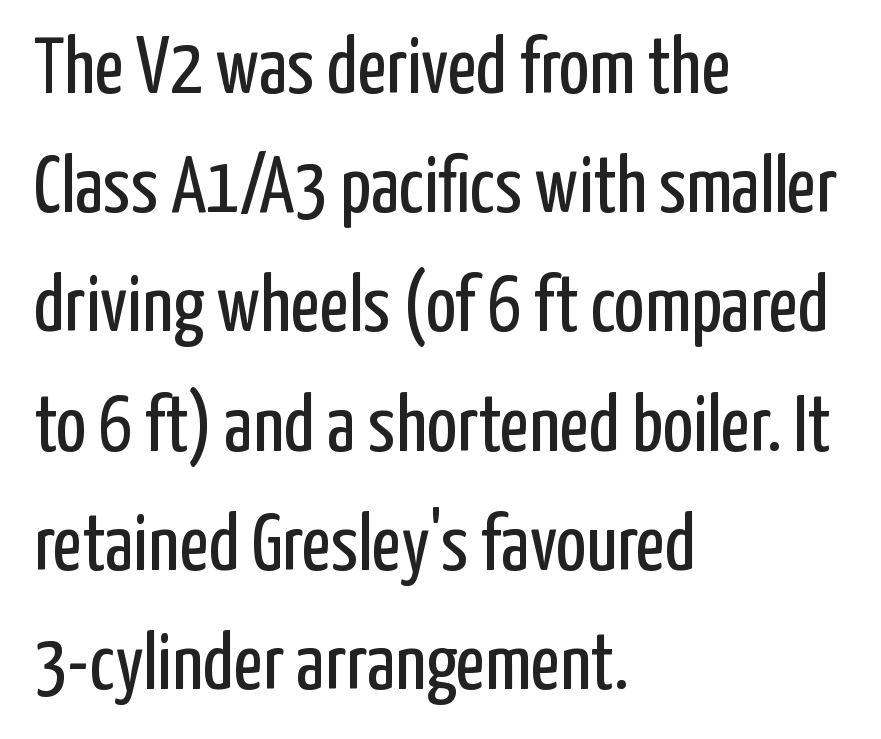
The image shows 80 px regular-weight, condensed sans-serif type, upright; set left-aligned, normal line spacing (1.49x), normal letter spacing, not underlined; low stroke contrast and a medium x-height.
